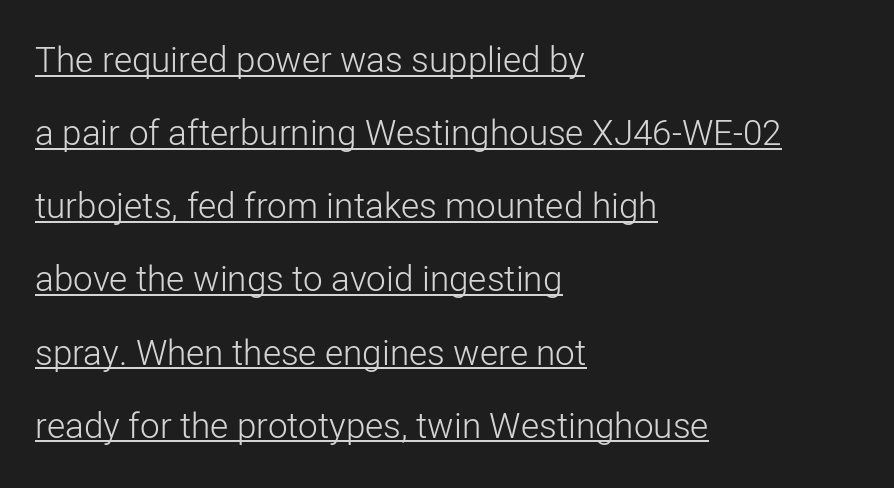
This is roman type, the default non-slanted kind. Is the type heavy? It reads as light-to-regular instead. A typesetter would call this proportional, since set widths differ per character. Letter spacing: default. The font family rendered here belongs to the sans-serif group. If you drew a ruler down the left edge, every line would touch it.
